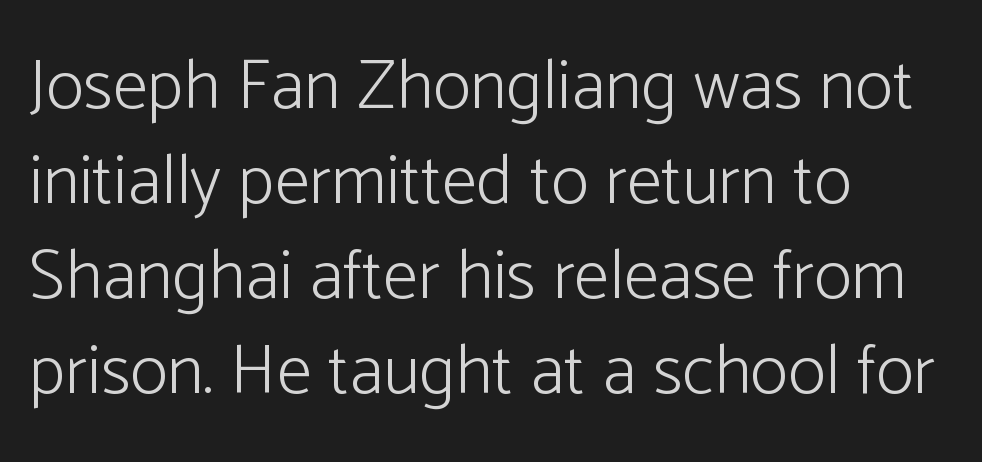
{"serif": "no", "italic": "no", "bold": "no", "weight": "light", "width": "normal", "stroke_contrast": "low", "x_height": "medium", "monospaced": "no", "underline": "no", "align": "left", "line_spacing": "normal", "line_spacing_ratio": 1.34, "letter_spacing": "normal", "letter_spacing_em": 0.0, "glyph_px": 71}
